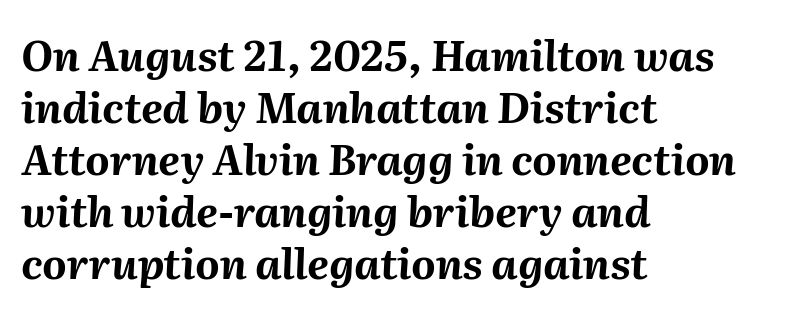
The image shows 42 px bold type, italic (leaning right); set left-aligned, line spacing 1.24x, normal letter spacing, not underlined; medium stroke contrast and a medium x-height.
